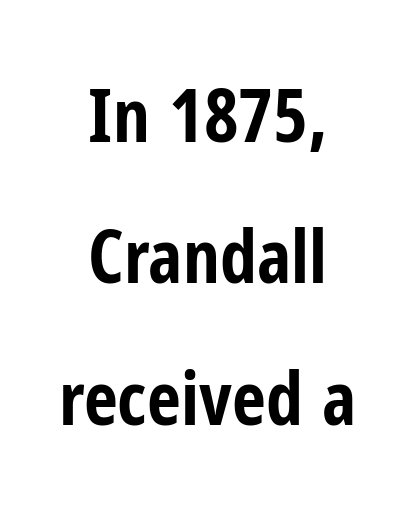
{"serif": "no", "italic": "no", "bold": "yes", "weight": "bold", "width": "condensed", "stroke_contrast": "low", "x_height": "medium", "monospaced": "no", "underline": "no", "align": "center", "line_spacing": "loose", "line_spacing_ratio": 1.91, "letter_spacing": "normal", "letter_spacing_em": 0.0, "glyph_px": 74}
